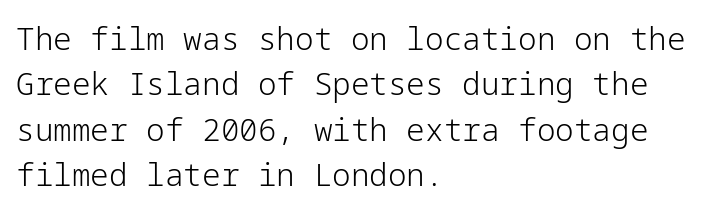
The image shows 31 px light sans-serif type, upright; set left-aligned, normal line spacing (1.46x), normal letter spacing, not underlined; low stroke contrast and a medium x-height.
